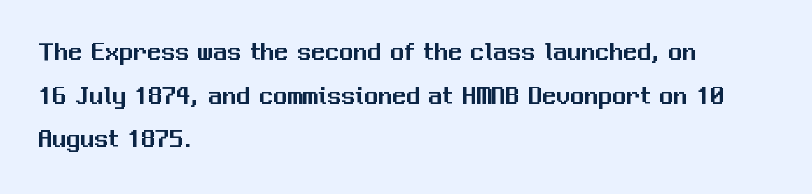
Q: Is the text italic (slanted)? A: No, it is upright.
Q: Is the typeface a serif or a sans-serif typeface? A: Sans-serif.
Q: Is the text underlined? A: No.
Q: How is the paragraph aligned? A: Left-aligned.
Q: Is the spacing between letters normal or unusually wide? A: Normal.
Q: Is the spacing between lines tight, normal or loose? A: Normal.
Q: Width (condensed, normal, or wide)? A: Normal.
Q: Stroke contrast? A: Medium.
Q: x-height? A: Medium.
Q: Monospaced? A: No.
